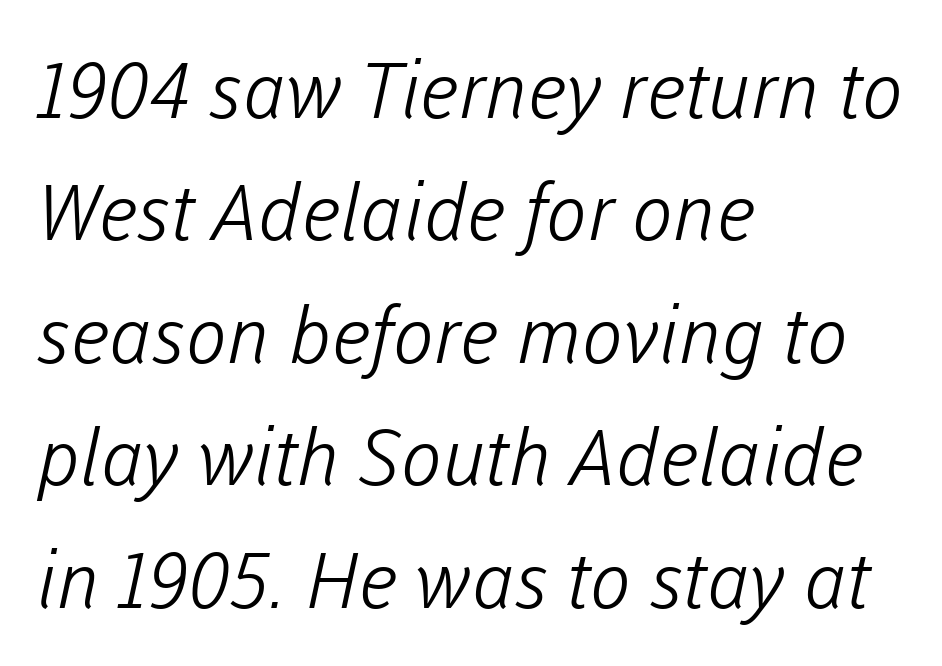
Looks like regular typesetting: each glyph gets only the width it needs. Lines of text with bare space underneath. These lines keep a tight, regular rhythm from letter to letter. Type style note: lacks serifs.
